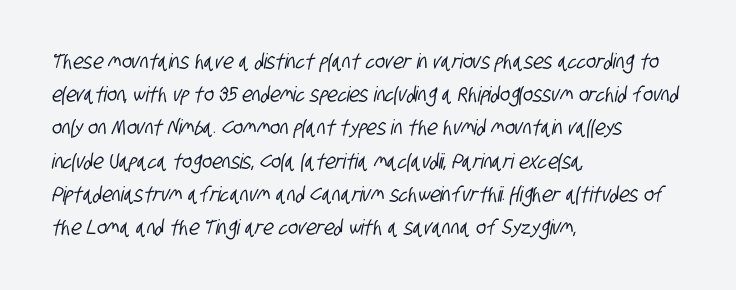
{"underline": "no", "align": "left", "line_spacing": "normal", "line_spacing_ratio": 1.58, "letter_spacing": "normal", "letter_spacing_em": 0.0, "glyph_px": 21}
